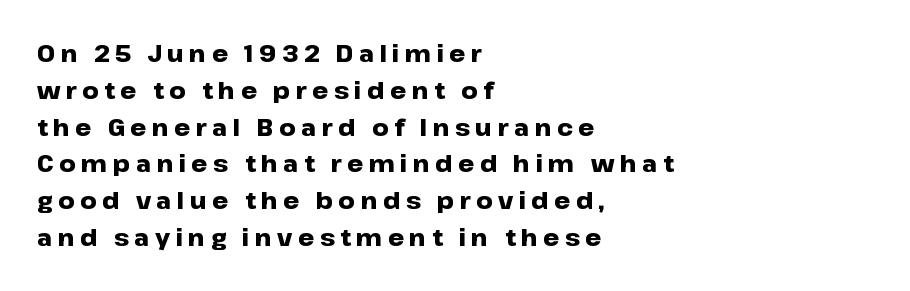
Substantial extra tracking has been applied to these lines. Underline: absent. Notice how descenders clear the ascenders below comfortably — that's standard leading. The typesetting leans heavy: a genuine bold. Ascenders rise straight up at ninety degrees. The lines in this sample share a left origin and differ only in where they stop.
